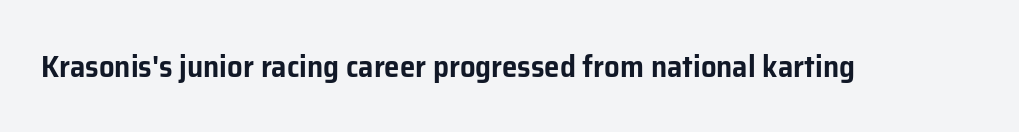
The image shows 31 px sans-serif type, upright; set normal letter spacing, not underlined; low stroke contrast and a medium x-height.
